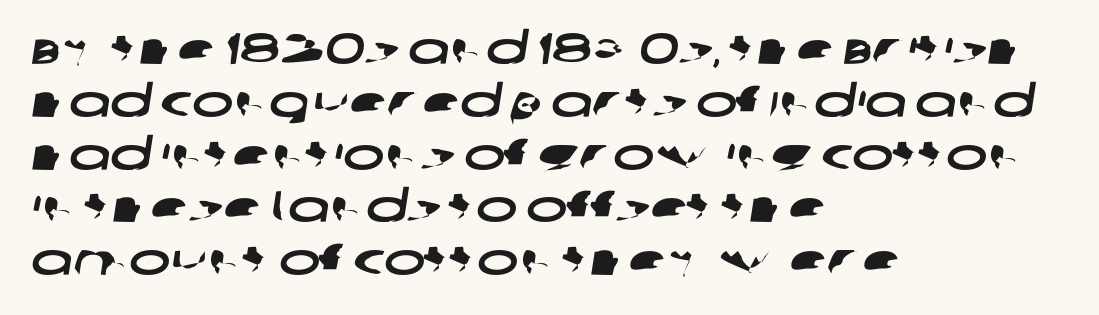
Q: Is the typeface a serif or a sans-serif typeface? A: Sans-serif.
Q: Is the text underlined? A: No.
Q: How is the paragraph aligned? A: Left-aligned.
Q: Is the spacing between letters normal or unusually wide? A: Normal.
Q: Width (condensed, normal, or wide)? A: Wide.
Q: Stroke contrast? A: Low.
Q: x-height? A: Large.
Q: Monospaced? A: No.
